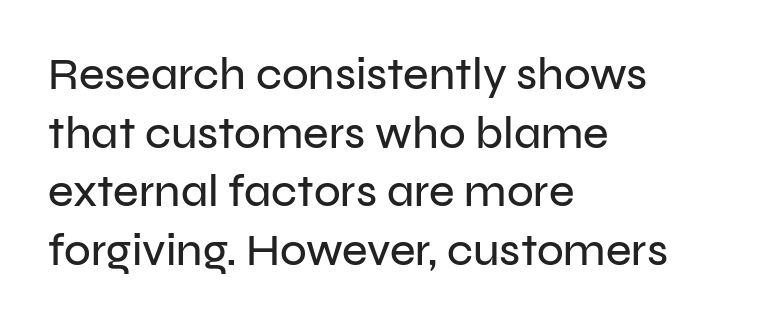
The typography opts for an upright posture over an oblique one. Visually the block forms a straight wall on the left and a jagged coastline on the right. Each word holds together tightly as a unit, with standard inter-letter gaps. A typesetter would label this face a sans.
